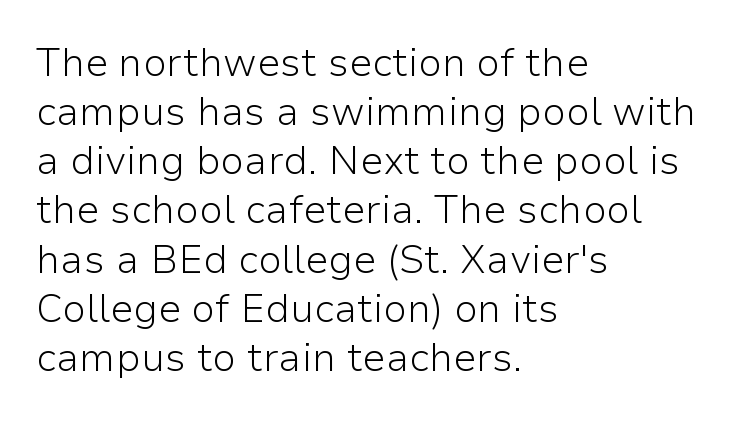
{"serif": "no", "italic": "no", "bold": "no", "weight": "light", "width": "normal", "stroke_contrast": "low", "x_height": "medium", "monospaced": "no", "underline": "no", "align": "left", "line_spacing": "normal", "line_spacing_ratio": 1.26, "letter_spacing": "normal", "letter_spacing_em": 0.0, "glyph_px": 39}
